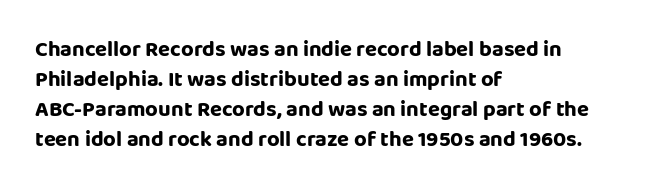
Decoration check: the copy has no underline. A roman cut, with each character standing at attention. The line-height multiplier appears to be the usual default. In CSS terms this would be text-align: left. Words appear dense and cohesive because spacing is normal.
